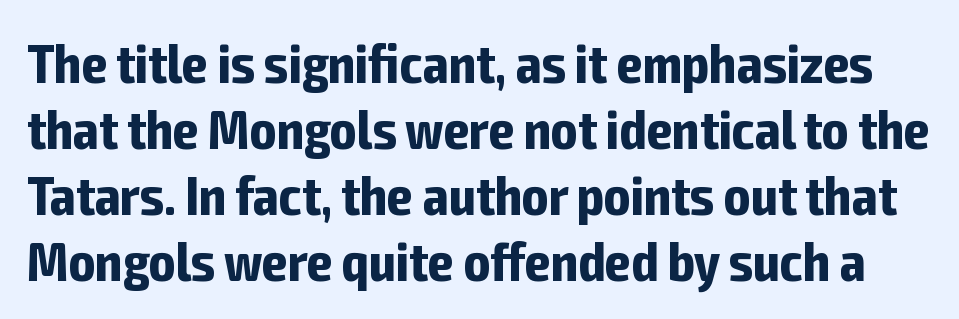
Posture: vertical. Any mark beneath the type? The region is blank. The characters display no serif detailing; their extremities are plain. The type is set solid horizontally, with unmodified tracking. The passage shown is typed in a proportional face where columns would drift. A dark, heavy texture on the line: the type is bold.
